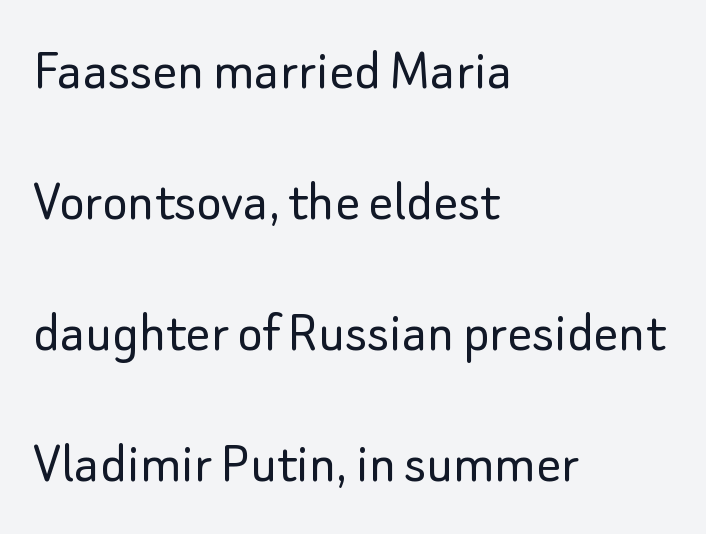
{"serif": "no", "italic": "no", "bold": "no", "weight": "light", "width": "normal", "stroke_contrast": "low", "x_height": "small", "monospaced": "no", "underline": "no", "align": "left", "line_spacing": "loose", "line_spacing_ratio": 2.15, "letter_spacing": "normal", "letter_spacing_em": 0.0, "glyph_px": 61}
